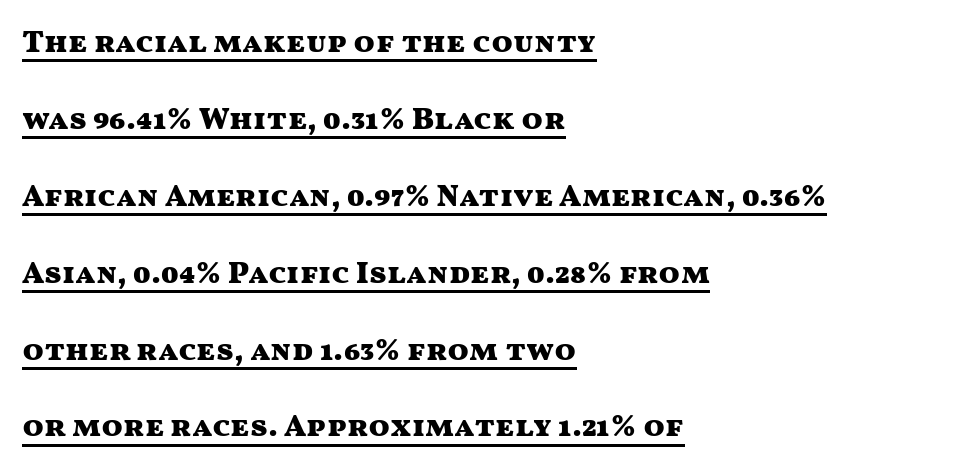
Q: Is the text bold? A: Yes.
Q: Is the text italic (slanted)? A: No, it is upright.
Q: Is the typeface a serif or a sans-serif typeface? A: Sans-serif.
Q: Is the text underlined? A: Yes.
Q: How is the paragraph aligned? A: Left-aligned.
Q: Is the spacing between letters normal or unusually wide? A: Normal.
Q: Is the spacing between lines tight, normal or loose? A: Loose.
Q: Width (condensed, normal, or wide)? A: Wide.
Q: Stroke contrast? A: Medium.
Q: x-height? A: Medium.
Q: Monospaced? A: No.
